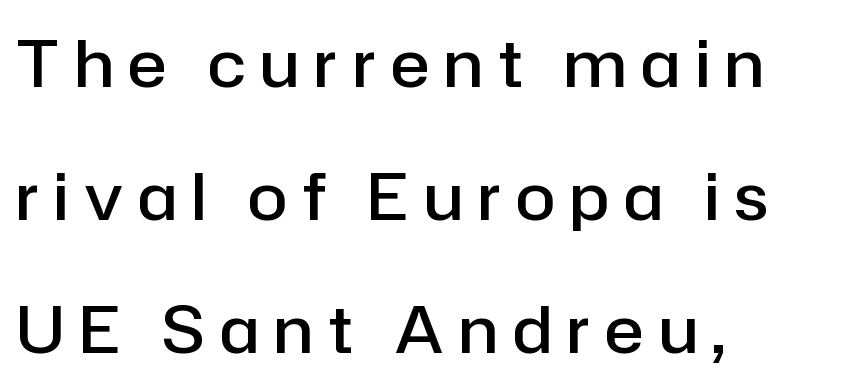
The lines are quadded left. The glyphs are unaccompanied by any horizontal stroke below them. Ascenders rise straight up at ninety degrees. The block of text is sparse from top to bottom, with ample space between rows. Proportional: the letters do not fall into vertical columns.
